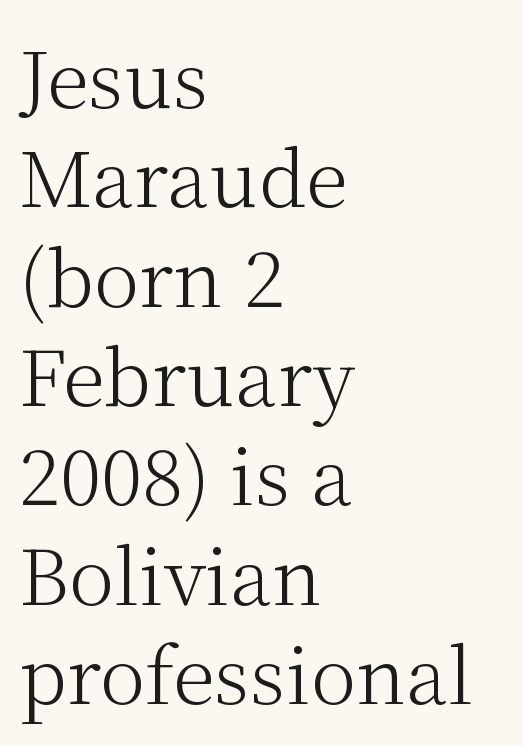
The image shows 77 px light serif type, upright; set left-aligned, normal line spacing (1.29x), normal letter spacing, not underlined; medium stroke contrast and a medium x-height.
